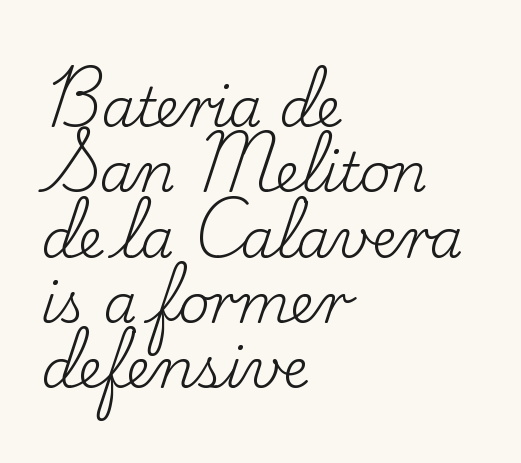
The cut favours lightness, reaching ordinary text weight at its darkest. In terms of letterspacing, this is plain default setting. Notice how the passage keeps a crisp vertical edge on the left only. The glyphs in this specimen are seriffed. Proportional: the letters do not fall into vertical columns.
